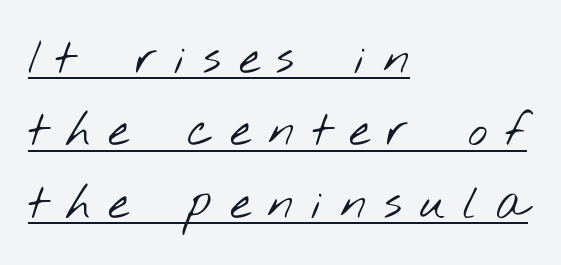
Look at the bottom of the vertical strokes: they stop flat, with no serifs. The passage is arranged the way most books set body copy — flush left. Weight class: somewhere from thin through regular. Glyph-to-glyph distance is far greater than everyday printed text. A typesetter would call this proportional, since set widths differ per character. Glance below the letters and you will spot a drawn line.
